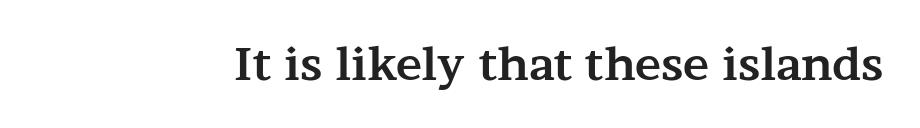
How heavy is the stroke? Heavy — this is a bold. Does the lettering tilt? It doesn't — this is upright. This sample has the flowing, uneven cadence of proportional lettering. The text was rendered using a seriffed face with decorative stroke endings. Tracking value appears to be zero — textbook default spacing. A bare baseline throughout the passage.
